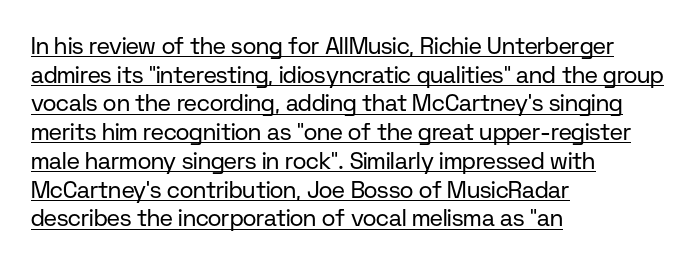
The image shows 23 px text type, upright; set left-aligned, normal line spacing (1.25x), normal letter spacing, underlined.
